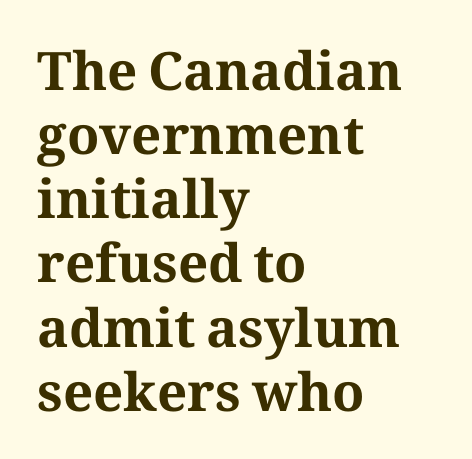
{"serif": "yes", "italic": "no", "bold": "yes", "weight": "bold", "width": "normal", "stroke_contrast": "medium", "x_height": "medium", "monospaced": "no", "underline": "no", "align": "left", "line_spacing_ratio": 1.21, "letter_spacing": "normal", "letter_spacing_em": 0.0, "glyph_px": 53}
